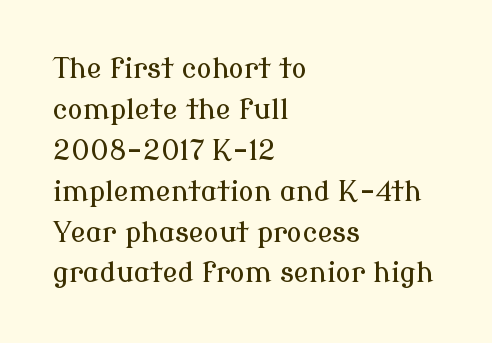
The image shows 28 px serif type, upright; set left-aligned, normal line spacing (1.46x), normal letter spacing, not underlined; low stroke contrast and a medium x-height.
